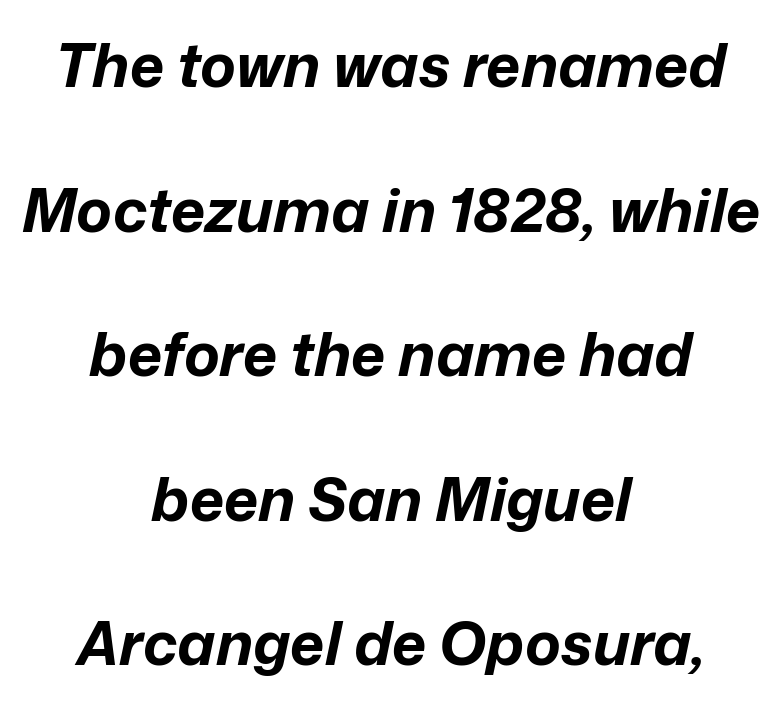
Q: Is the text bold? A: Yes.
Q: Is the text italic (slanted)? A: Yes, it leans right by about 12 degrees.
Q: Is the text underlined? A: No.
Q: How is the paragraph aligned? A: Centered.
Q: Is the spacing between letters normal or unusually wide? A: Normal.
Q: Is the spacing between lines tight, normal or loose? A: Loose.
Q: Width (condensed, normal, or wide)? A: Normal.
Q: Stroke contrast? A: Low.
Q: x-height? A: Medium.
Q: Monospaced? A: No.
